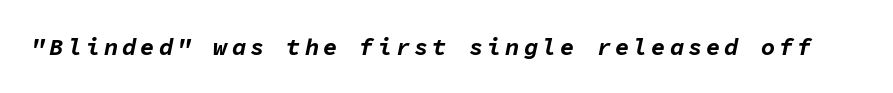
{"italic": "yes", "lean": "right", "slant_degrees": 11, "bold": "yes", "underline": "no", "glyph_px": 24}
